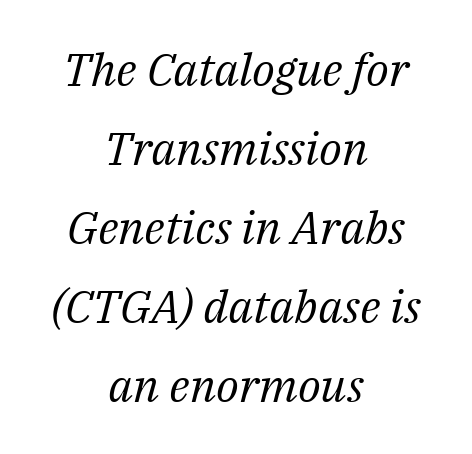
Q: Is the text bold? A: No.
Q: Is the text italic (slanted)? A: Yes, it leans right by about 14 degrees.
Q: Is the typeface a serif or a sans-serif typeface? A: Serif.
Q: Is the text underlined? A: No.
Q: How is the paragraph aligned? A: Centered.
Q: Is the spacing between letters normal or unusually wide? A: Normal.
Q: Width (condensed, normal, or wide)? A: Normal.
Q: Stroke contrast? A: Medium.
Q: x-height? A: Medium.
Q: Monospaced? A: No.
